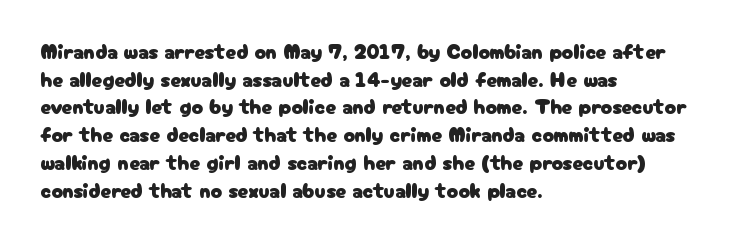
{"italic": "no", "underline": "no", "align": "left", "line_spacing": "normal", "line_spacing_ratio": 1.32, "letter_spacing": "normal", "letter_spacing_em": 0.0, "glyph_px": 21}
